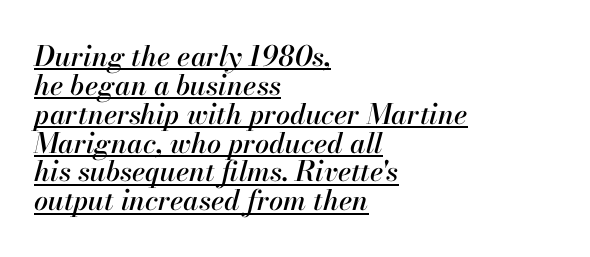
{"italic": "yes", "lean": "right", "slant_degrees": 13, "width": "normal", "stroke_contrast": "high", "x_height": "small", "monospaced": "no", "underline": "yes", "align": "left", "line_spacing": "tight", "line_spacing_ratio": 1.03, "letter_spacing": "normal", "letter_spacing_em": 0.0, "glyph_px": 28}
